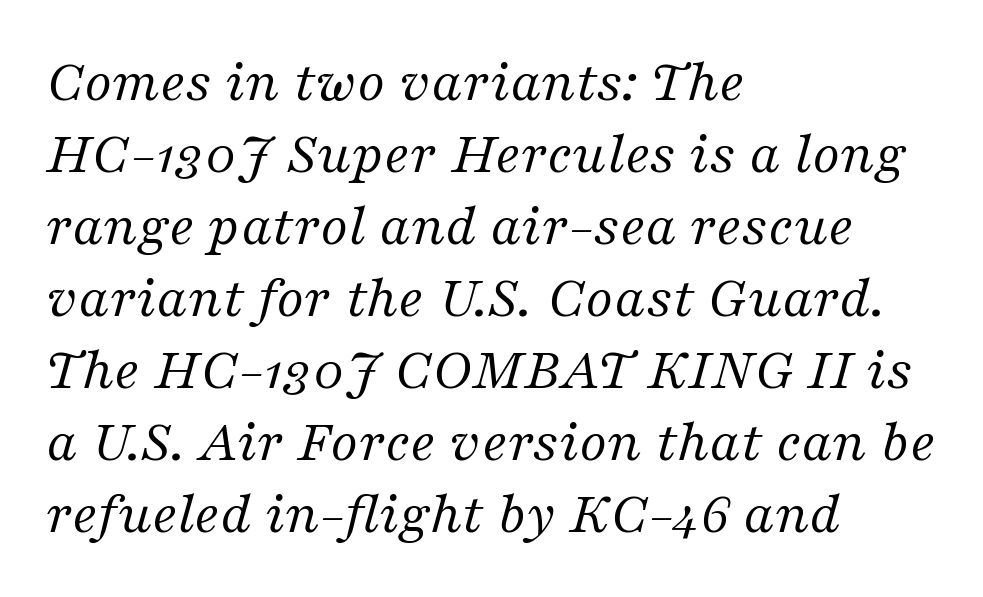
{"serif": "yes", "italic": "yes", "lean": "right", "slant_degrees": 16, "bold": "no", "weight": "regular", "width": "normal", "stroke_contrast": "medium", "x_height": "medium", "monospaced": "no", "underline": "no", "align": "left", "line_spacing_ratio": 1.2, "letter_spacing": "normal", "letter_spacing_em": 0.0, "glyph_px": 60}
